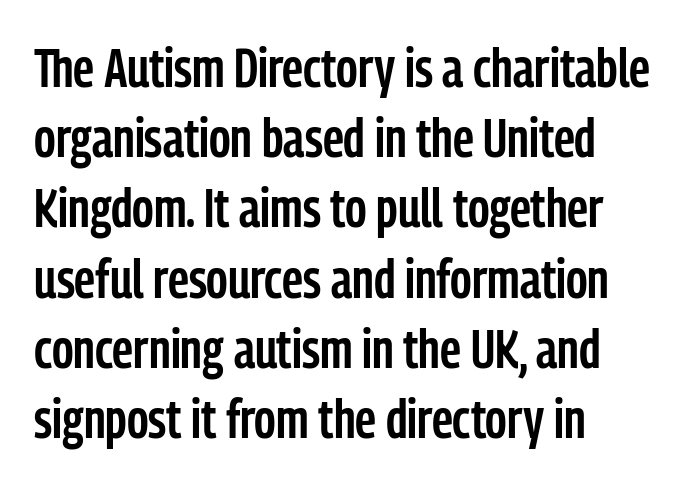
{"serif": "no", "italic": "no", "bold": "semi", "weight": "semibold", "width": "condensed", "stroke_contrast": "low", "x_height": "medium", "monospaced": "no", "underline": "no", "align": "left", "line_spacing": "normal", "line_spacing_ratio": 1.3, "letter_spacing": "normal", "letter_spacing_em": 0.0, "glyph_px": 54}
